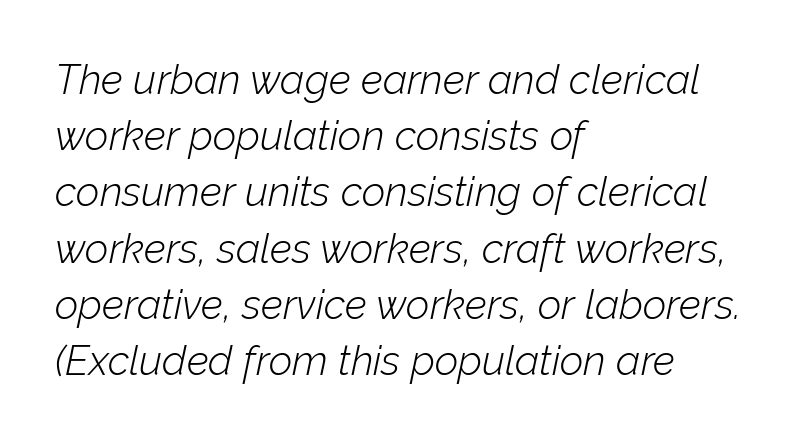
This rendering leaves character spacing at its baseline value. Regular leading. Emphasis-style slanted type is in use. Rule under the text: the space is simply empty. The face used here is proportionally spaced, like ordinary book or web type.
